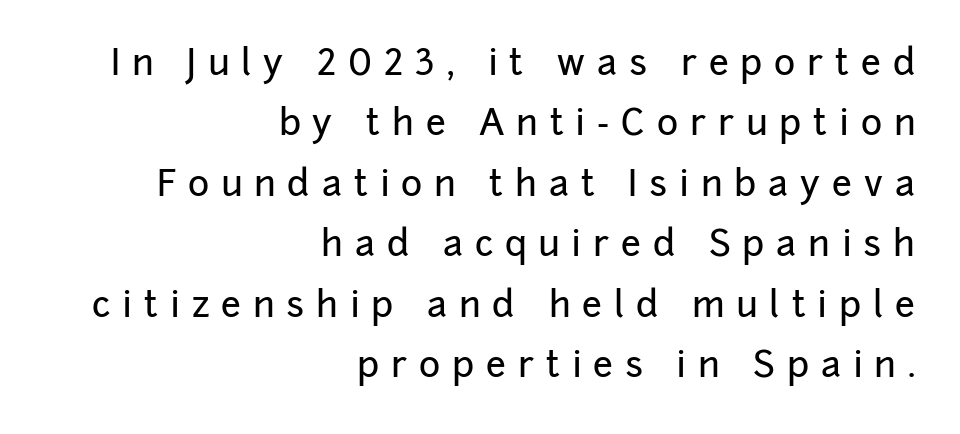
These lines stack with their right ends in a neat column. The passage shown is not underscored anywhere. Serifs: no, the terminals of the letterforms are clean. Between one letter and the next there's a generous, obvious gap. Regarding leading, the lines here are spaced in the standard way. You could not count columns in this text — the font is proportionally spaced.
